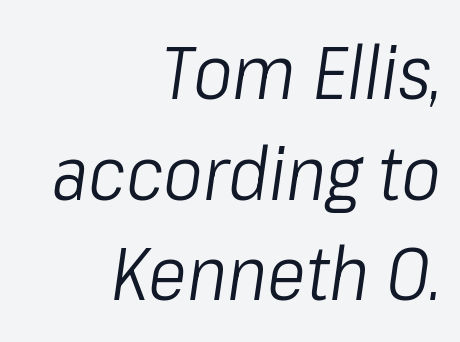
{"italic": "yes", "lean": "right", "slant_degrees": 8, "bold": "no", "weight": "light", "width": "condensed", "stroke_contrast": "low", "x_height": "medium", "monospaced": "no", "underline": "no", "align": "right", "line_spacing": "normal", "line_spacing_ratio": 1.36, "letter_spacing": "normal", "letter_spacing_em": 0.0, "glyph_px": 74}
